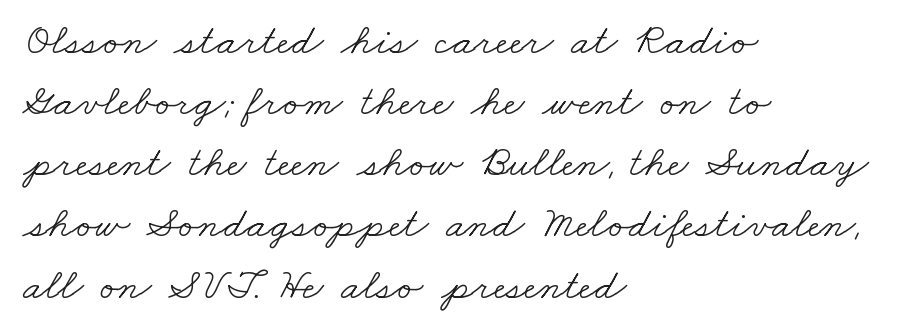
The letterforms sit at book weight or below. Normally led — the rows are evenly, conventionally spaced. Spacing verdict: proportional, widths tailored to each character. Descenders are the only things crossing below the line. These lines keep a tight, regular rhythm from letter to letter. These lines stack with their left ends in a neat column.
